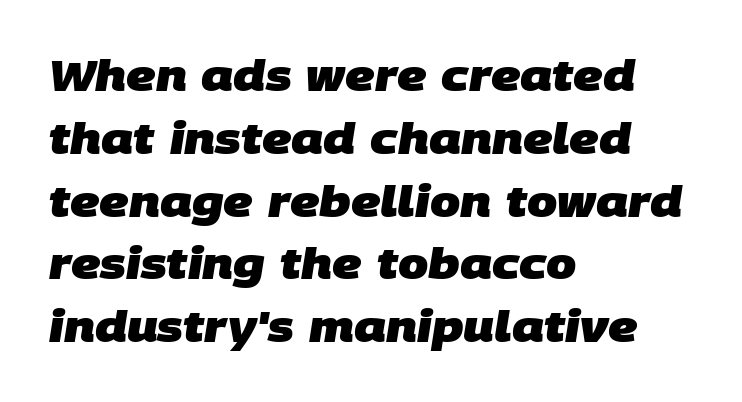
The image shows 43 px heavy sans-serif type; set left-aligned, normal line spacing (1.46x), normal letter spacing, not underlined; low stroke contrast and a large x-height.
